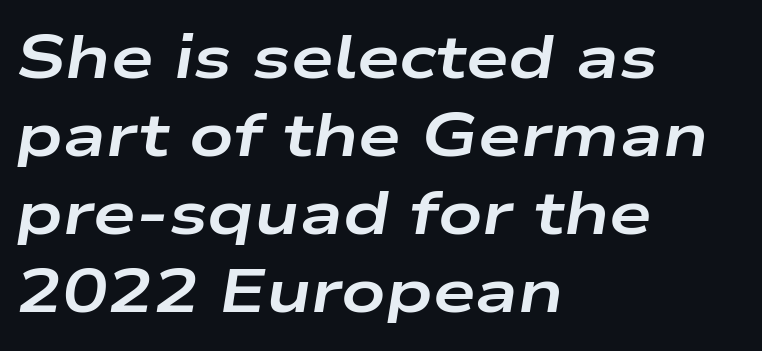
Q: Is the text bold? A: Yes.
Q: Is the text italic (slanted)? A: Yes, it leans right by about 9 degrees.
Q: Is the text underlined? A: No.
Q: How is the paragraph aligned? A: Left-aligned.
Q: Is the spacing between letters normal or unusually wide? A: Normal.
Q: Is the spacing between lines tight, normal or loose? A: Normal.
Q: Width (condensed, normal, or wide)? A: Wide.
Q: Stroke contrast? A: Low.
Q: x-height? A: Medium.
Q: Monospaced? A: No.
